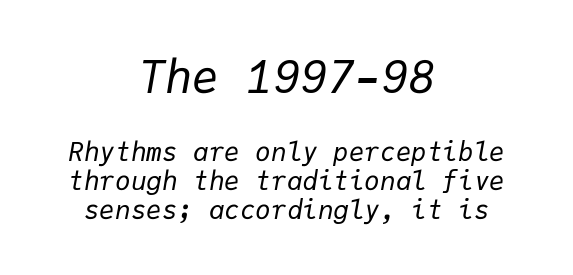
Beneath every word, the page is bare. Does the leading feel generous? Not at all — it's pinched. Compared with typical body copy, the letter spacing here is the same. Is this a fixed-width face? Yes — each glyph sits in an identical cell. The passage is arranged like a title page — every line centered.
